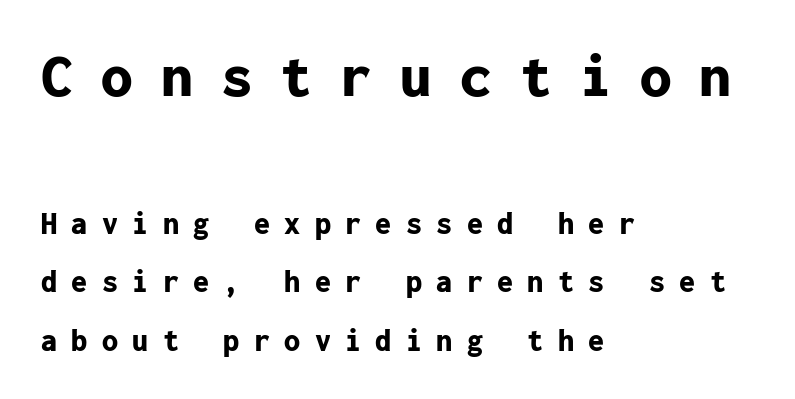
{"serif": "no", "italic": "no", "bold": "yes", "weight": "bold", "width": "normal", "stroke_contrast": "low", "x_height": "medium", "monospaced": "yes", "underline": "no", "align": "left", "line_spacing_ratio": 1.82, "letter_spacing": "wide", "letter_spacing_em": 0.45, "larger_block": "first", "size_ratio": 1.97, "glyph_px": 63}
